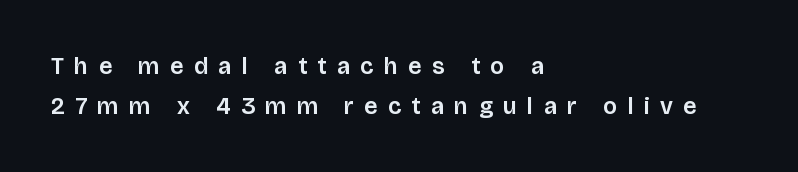
Compared with typical paragraphs, the rows here are spaced about the same. Ascenders rise straight up at ninety degrees. Letters rest on an invisible, unmarked baseline. The rag falls on the right side of this text block. Someone cranked the tracking dial way up on this one.
